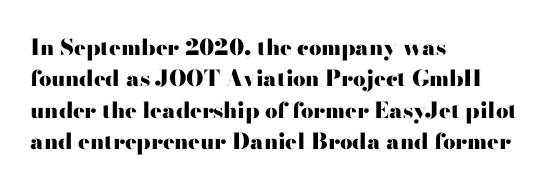
{"italic": "no", "bold": "yes", "underline": "no", "align": "left", "line_spacing": "normal", "line_spacing_ratio": 1.43, "letter_spacing": "normal", "letter_spacing_em": 0.0, "glyph_px": 22}
